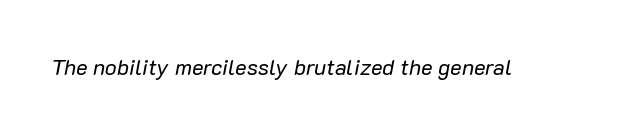
{"italic": "yes", "lean": "right", "slant_degrees": 10, "bold": "no", "underline": "no", "letter_spacing": "normal", "letter_spacing_em": 0.0, "glyph_px": 22}
